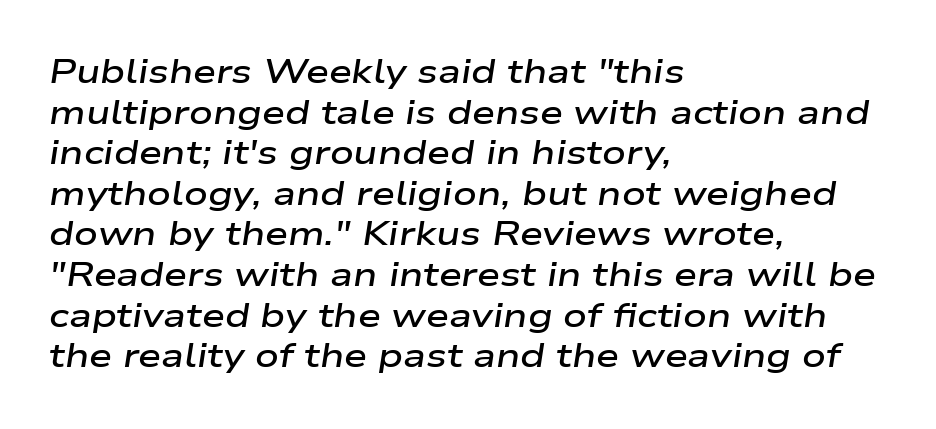
Q: Is the text bold? A: Semi-bold.
Q: Is the text italic (slanted)? A: Yes, it leans right by about 9 degrees.
Q: Is the text underlined? A: No.
Q: How is the paragraph aligned? A: Left-aligned.
Q: Is the spacing between letters normal or unusually wide? A: Normal.
Q: Width (condensed, normal, or wide)? A: Wide.
Q: Stroke contrast? A: Low.
Q: x-height? A: Medium.
Q: Monospaced? A: No.
